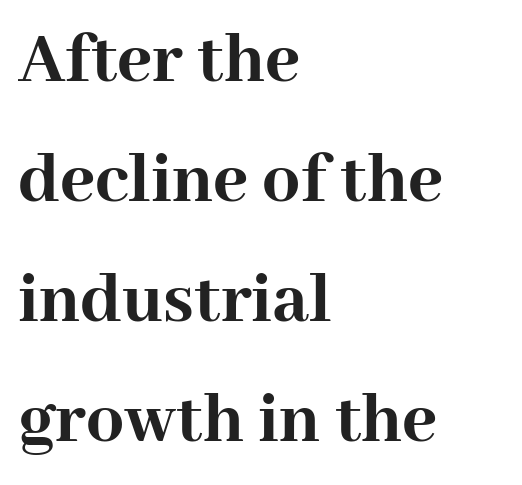
{"serif": "yes", "italic": "no", "bold": "yes", "weight": "semibold", "width": "normal", "stroke_contrast": "high", "x_height": "medium", "monospaced": "no", "underline": "no", "align": "left", "line_spacing": "normal", "line_spacing_ratio": 1.6, "letter_spacing": "normal", "letter_spacing_em": 0.0, "glyph_px": 75}
